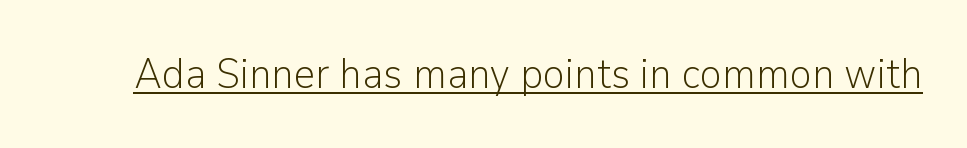
The image shows 42 px light sans-serif type, upright; set normal letter spacing, underlined; low stroke contrast and a medium x-height.
